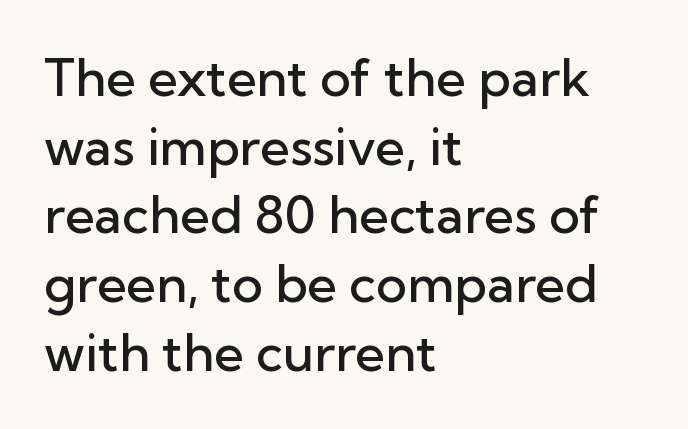
Q: Is the text bold? A: Semi-bold.
Q: Is the text italic (slanted)? A: No, it is upright.
Q: Is the typeface a serif or a sans-serif typeface? A: Sans-serif.
Q: Is the text underlined? A: No.
Q: How is the paragraph aligned? A: Left-aligned.
Q: Is the spacing between letters normal or unusually wide? A: Normal.
Q: Is the spacing between lines tight, normal or loose? A: Normal.
Q: Width (condensed, normal, or wide)? A: Normal.
Q: Stroke contrast? A: Low.
Q: x-height? A: Medium.
Q: Monospaced? A: No.
